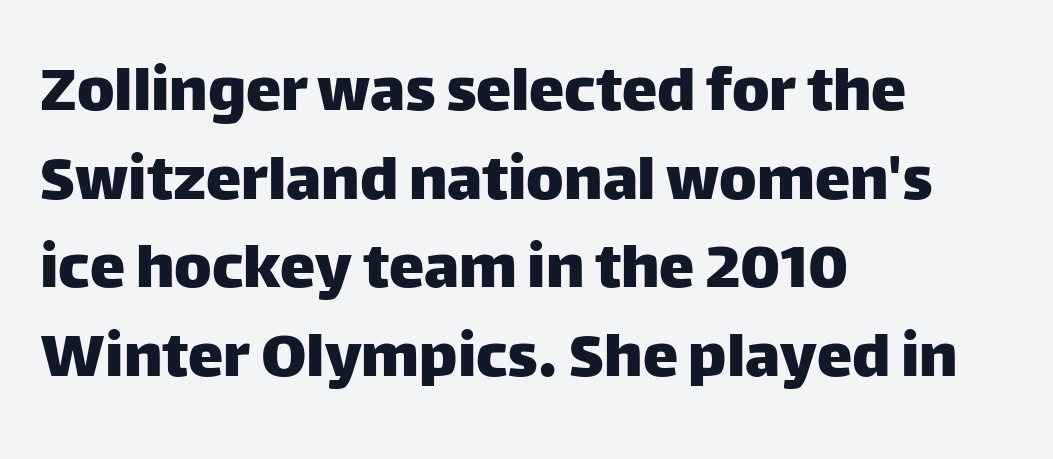
Bare-footed words on every line. Spacing verdict: proportional, widths tailored to each character. Normally led — the rows are evenly, conventionally spaced. Alignment: flush left. The rendering shows plain stroke endings on the letterforms — a sans-serif design.
